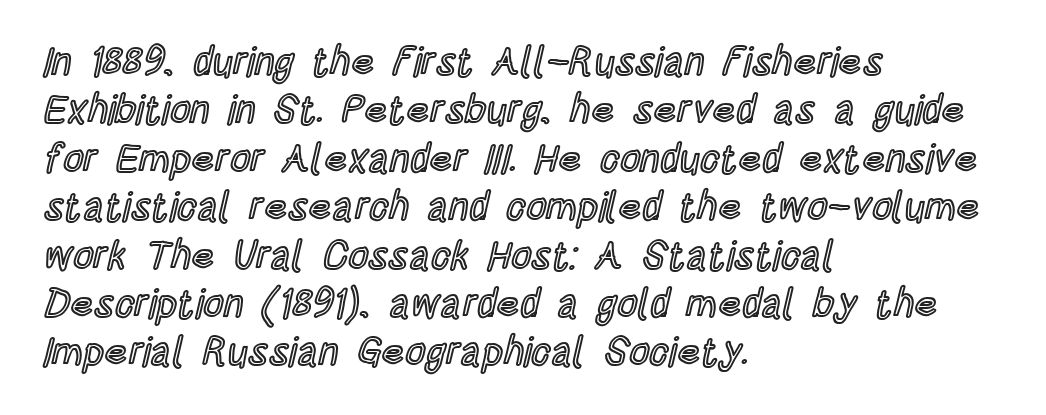
Is the letter spacing exaggerated? No — it looks like the ordinary default. Quick note: underline off. In CSS terms this would be text-align: left. Looks like regular typesetting: each glyph gets only the width it needs.
